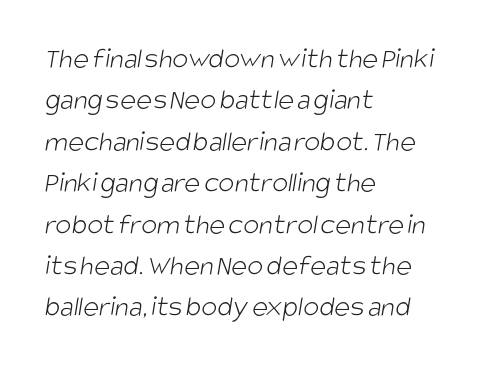
Q: Is the text bold? A: No.
Q: Is the typeface a serif or a sans-serif typeface? A: Sans-serif.
Q: Is the text underlined? A: No.
Q: How is the paragraph aligned? A: Left-aligned.
Q: Is the spacing between letters normal or unusually wide? A: Normal.
Q: Is the spacing between lines tight, normal or loose? A: Normal.
Q: Width (condensed, normal, or wide)? A: Condensed.
Q: Stroke contrast? A: Low.
Q: x-height? A: Large.
Q: Monospaced? A: No.
